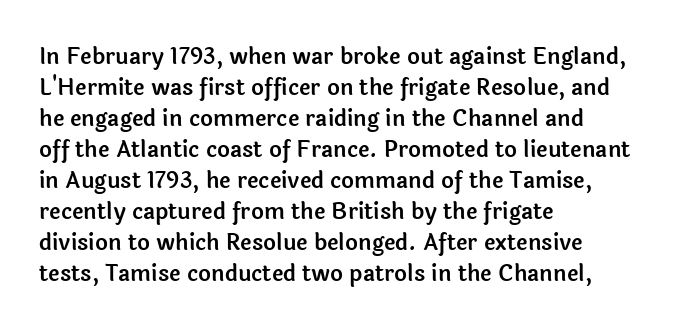
The image shows 22 px text type, upright; set left-aligned, normal line spacing (1.41x), normal letter spacing, not underlined.
